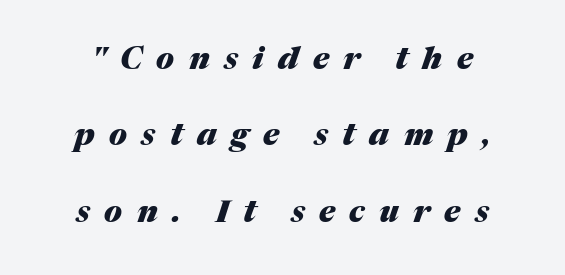
Q: Is the text bold? A: Yes.
Q: Is the text italic (slanted)? A: Yes, it leans right by about 17 degrees.
Q: Is the text underlined? A: No.
Q: Is the spacing between letters normal or unusually wide? A: Unusually wide.
Q: Is the spacing between lines tight, normal or loose? A: Loose.
Q: Width (condensed, normal, or wide)? A: Normal.
Q: Stroke contrast? A: Medium.
Q: x-height? A: Medium.
Q: Monospaced? A: No.
